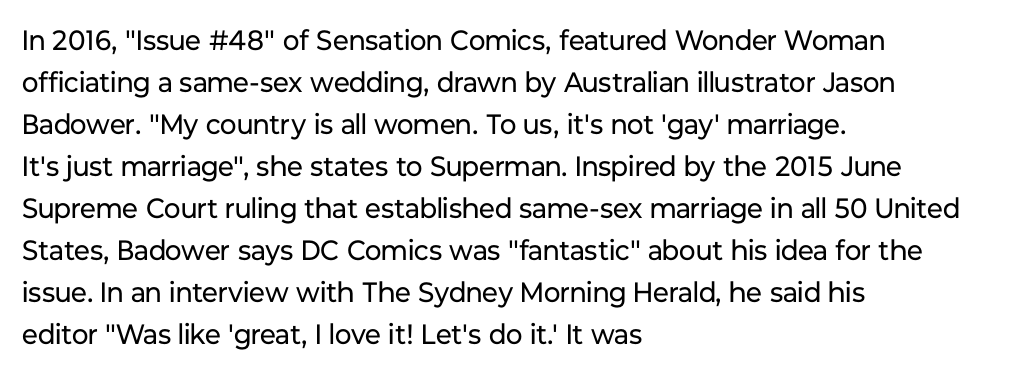
{"serif": "no", "italic": "no", "bold": "no", "weight": "regular", "width": "normal", "stroke_contrast": "low", "x_height": "medium", "monospaced": "no", "underline": "no", "align": "left", "line_spacing": "normal", "line_spacing_ratio": 1.5, "letter_spacing": "normal", "letter_spacing_em": 0.0, "glyph_px": 28}
